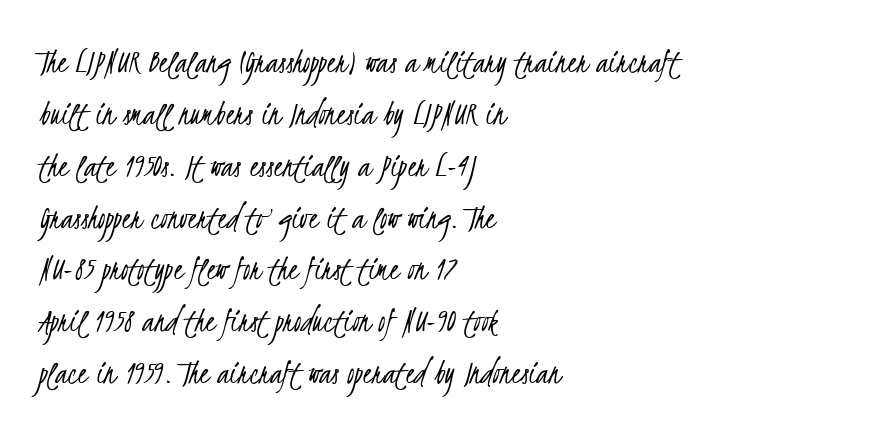
{"serif": "no", "bold": "no", "weight": "light", "width": "condensed", "stroke_contrast": "low", "x_height": "small", "monospaced": "no", "underline": "no", "align": "left", "line_spacing": "normal", "line_spacing_ratio": 1.44, "letter_spacing": "normal", "letter_spacing_em": 0.0, "glyph_px": 36}
